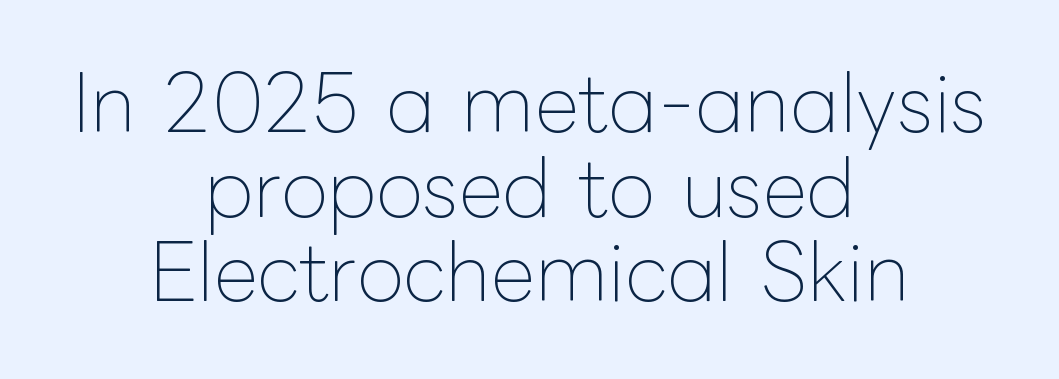
Q: Is the text bold? A: No.
Q: Is the text italic (slanted)? A: No, it is upright.
Q: Is the text underlined? A: No.
Q: How is the paragraph aligned? A: Centered.
Q: Is the spacing between letters normal or unusually wide? A: Normal.
Q: Is the spacing between lines tight, normal or loose? A: Tight.
Q: Width (condensed, normal, or wide)? A: Normal.
Q: Stroke contrast? A: Low.
Q: x-height? A: Medium.
Q: Monospaced? A: No.
